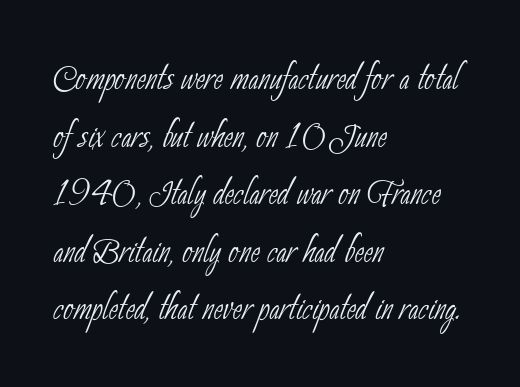
Is this a heavy cut? Hardly; it is regular or lighter. The lines sit at an ordinary, default distance from one another. In terms of letterspacing, this is plain default setting. Serif or sans? Sans — the stroke terminals are bare. The setting favours the left margin, as ordinary paragraphs usually do.
